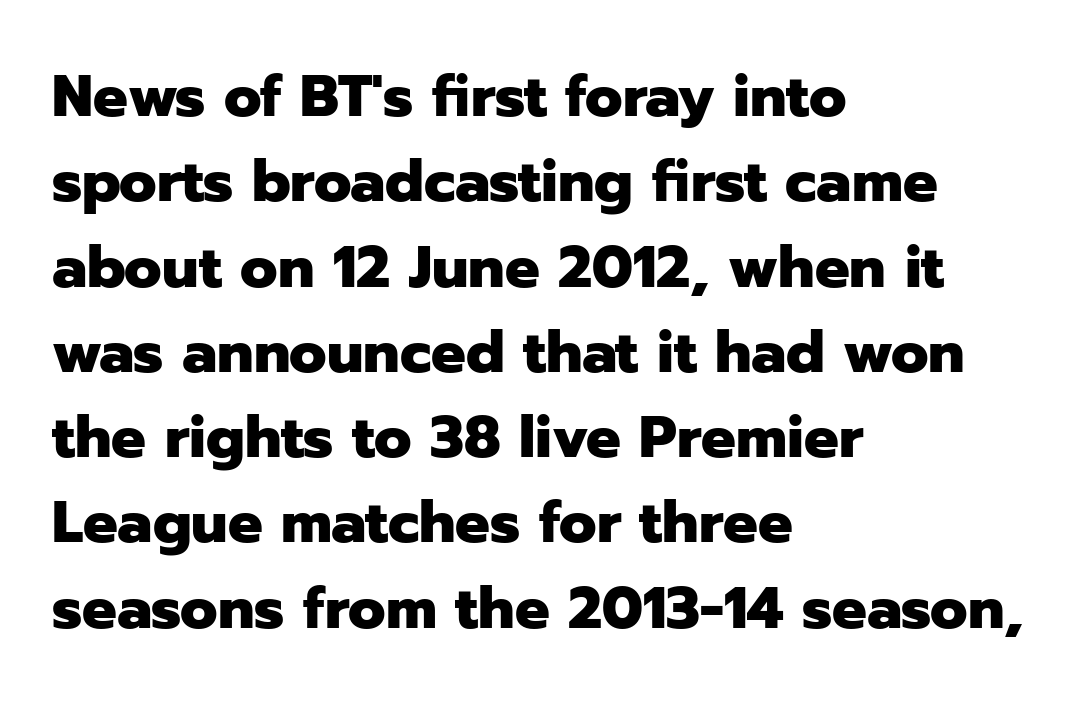
Words float on clear page, feet unadorned. Each new line begins a customary step beneath the previous one. The face used here is a sans, in the tradition of grotesques and geometrics. The rendering anchors every line to the left-hand side. Unlike italic type, these characters show no tilt at all. Heft: maximum for text — a bold.
